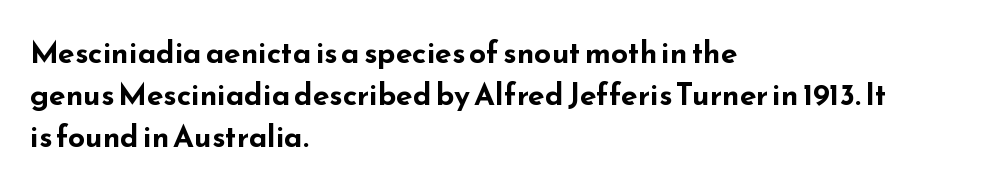
Q: Is the text bold? A: Yes.
Q: Is the text italic (slanted)? A: No, it is upright.
Q: Is the typeface a serif or a sans-serif typeface? A: Sans-serif.
Q: Is the text underlined? A: No.
Q: How is the paragraph aligned? A: Left-aligned.
Q: Is the spacing between letters normal or unusually wide? A: Normal.
Q: Is the spacing between lines tight, normal or loose? A: Normal.
Q: Width (condensed, normal, or wide)? A: Wide.
Q: Stroke contrast? A: Low.
Q: x-height? A: Small.
Q: Monospaced? A: No.
